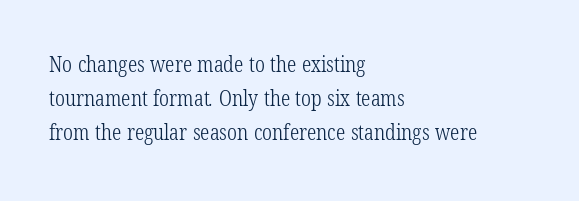
This rendering uses left alignment, leaving the right contour irregular. The line texture is even and compact thanks to regular tracking. The lines sit at an ordinary, default distance from one another. Stroke mass is kept to a normal reading level or below. Descenders hang freely into open space.
